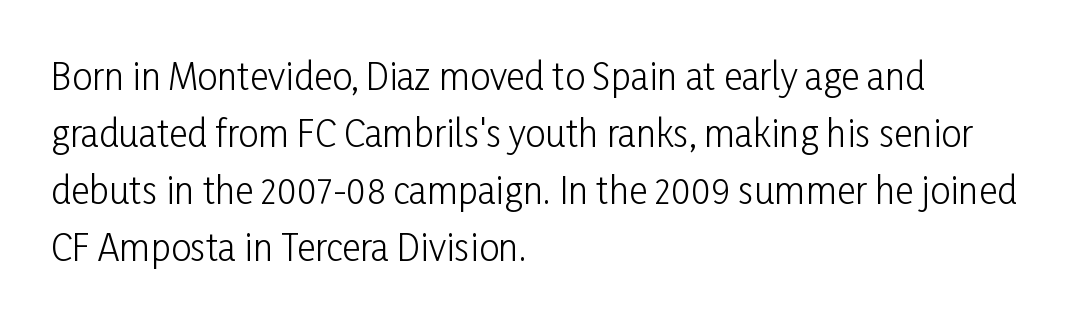
Q: Is the text bold? A: No.
Q: Is the text italic (slanted)? A: No, it is upright.
Q: Is the typeface a serif or a sans-serif typeface? A: Sans-serif.
Q: Is the text underlined? A: No.
Q: How is the paragraph aligned? A: Left-aligned.
Q: Is the spacing between letters normal or unusually wide? A: Normal.
Q: Is the spacing between lines tight, normal or loose? A: Normal.
Q: Width (condensed, normal, or wide)? A: Condensed.
Q: Stroke contrast? A: Low.
Q: x-height? A: Medium.
Q: Monospaced? A: No.
